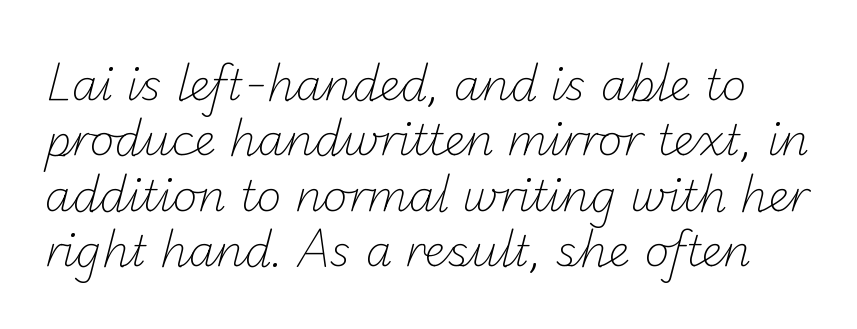
Interline gaps are of average width in this sample. Observe the ordinary spacing: letters are neighbours, not strangers. Unlike a traditional serif, this face leaves its strokes unadorned. Words float on clear page, feet unadorned. The weight would be labelled regular, book, light, or lighter still.
